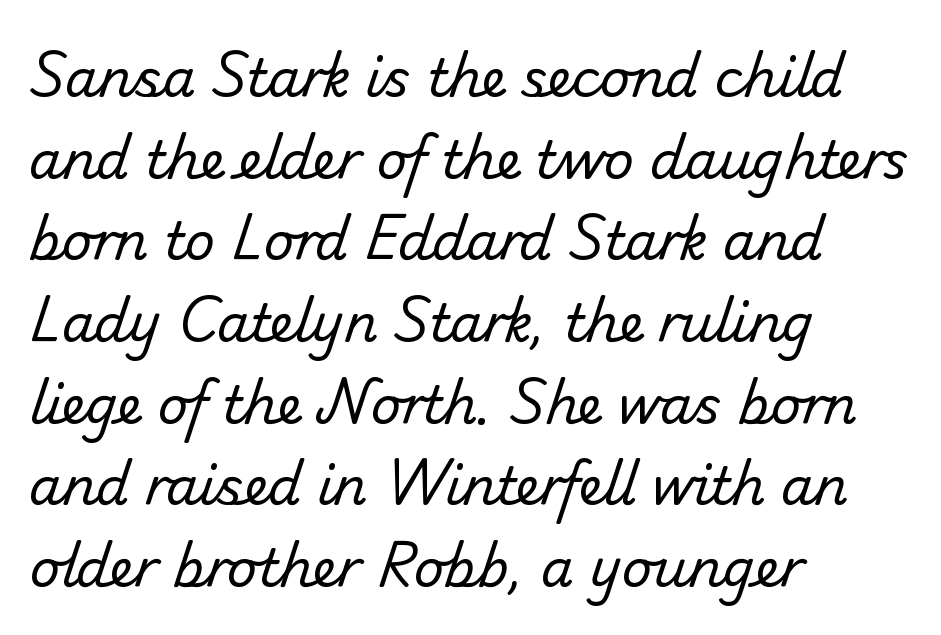
The glyphs are unaccompanied by any horizontal stroke below them. Does the leading feel generous? No, just average. Spacing between characters is what you'd get straight out of the box. Stems here are at most as thick as an everyday book face. No feet cap the strokes, marking this as sans-serif type. Character widths vary here, with narrow letters taking less room than wide ones.
